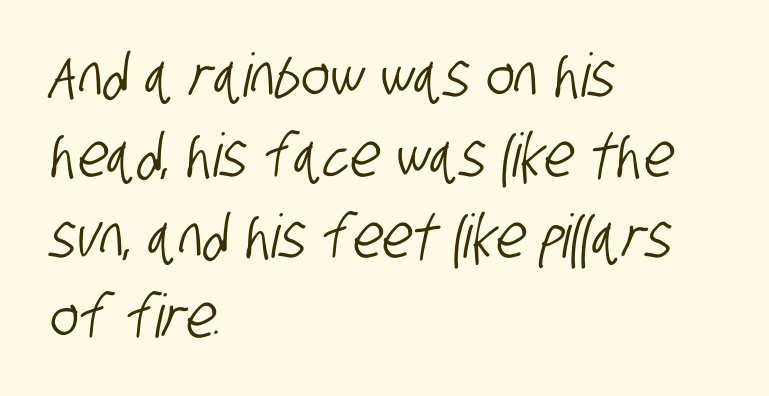
{"serif": "no", "width": "condensed", "stroke_contrast": "low", "x_height": "large", "monospaced": "no", "underline": "no", "align": "left", "line_spacing": "normal", "line_spacing_ratio": 1.34, "letter_spacing": "normal", "letter_spacing_em": 0.0, "glyph_px": 60}
